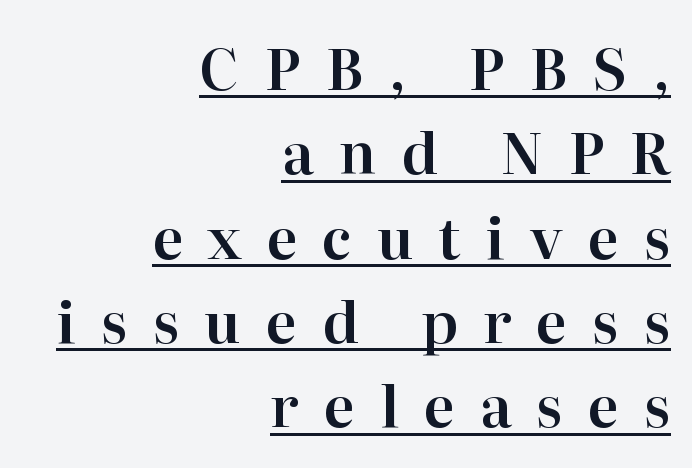
{"serif": "yes", "italic": "no", "width": "normal", "stroke_contrast": "high", "x_height": "medium", "monospaced": "no", "underline": "yes", "align": "right", "line_spacing": "normal", "line_spacing_ratio": 1.48, "letter_spacing": "wide", "letter_spacing_em": 0.44, "glyph_px": 57}
